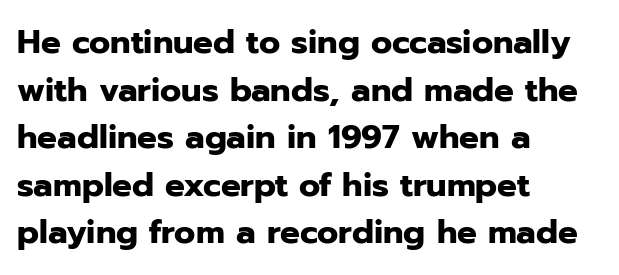
The image shows 33 px heavy sans-serif type, upright; set left-aligned, normal line spacing (1.44x), normal letter spacing, not underlined; low stroke contrast and a medium x-height.
